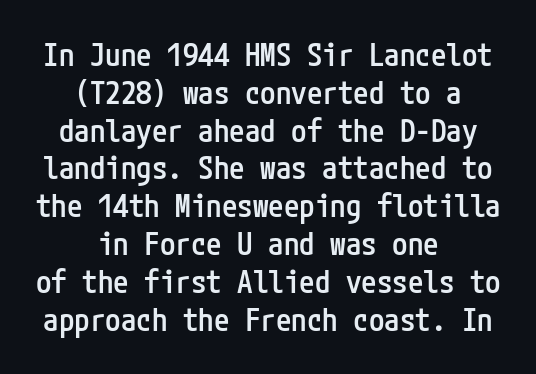
{"serif": "no", "italic": "no", "bold": "semi", "weight": "semibold", "width": "condensed", "stroke_contrast": "low", "x_height": "medium", "underline": "no", "align": "center", "line_spacing_ratio": 1.22, "letter_spacing": "normal", "letter_spacing_em": 0.0, "glyph_px": 31}
